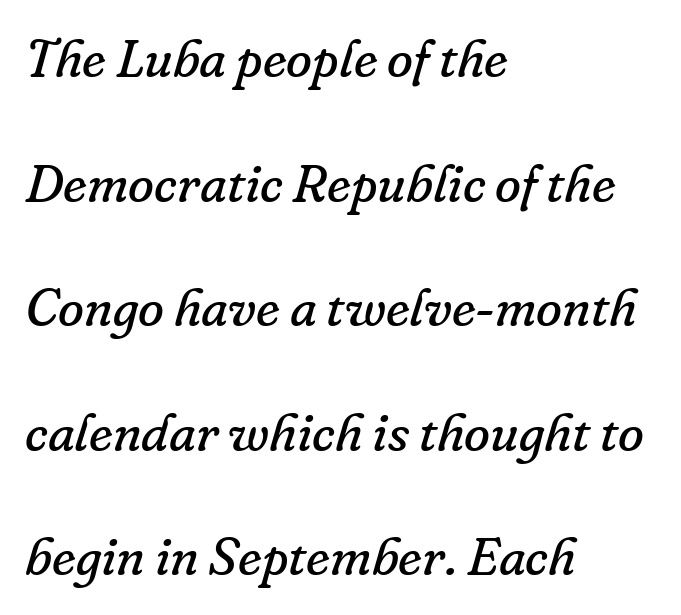
The glyphs are unaccompanied by any horizontal stroke below them. Is the block centered? No — it sits flush against the left margin. Stems here are at most as thick as an everyday book face. Letterform terminals end in serifs throughout the passage. Widely set lines give the paragraph a tall, airy silhouette. The font's italic variant was chosen for this text.
